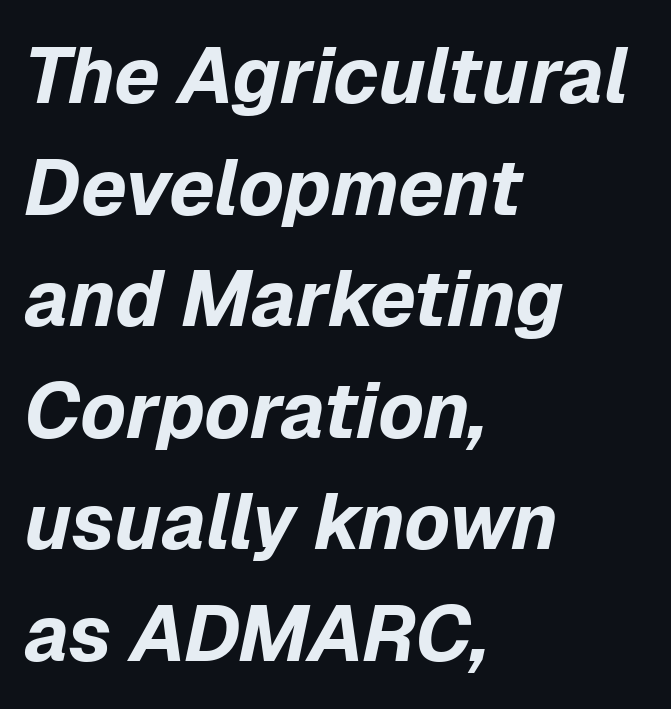
{"italic": "yes", "lean": "right", "slant_degrees": 12, "bold": "yes", "weight": "bold", "width": "normal", "stroke_contrast": "low", "x_height": "medium", "monospaced": "no", "underline": "no", "align": "left", "line_spacing": "normal", "line_spacing_ratio": 1.43, "letter_spacing": "normal", "letter_spacing_em": 0.0, "glyph_px": 78}
